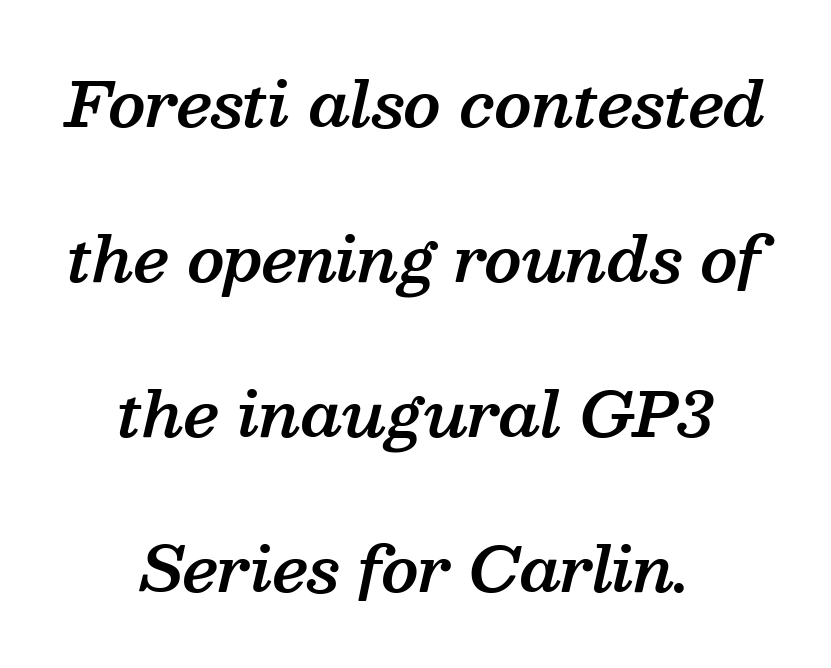
Q: Is the text bold? A: Semi-bold.
Q: Is the text italic (slanted)? A: Yes, it leans right by about 13 degrees.
Q: Is the typeface a serif or a sans-serif typeface? A: Serif.
Q: Is the text underlined? A: No.
Q: How is the paragraph aligned? A: Centered.
Q: Is the spacing between letters normal or unusually wide? A: Normal.
Q: Is the spacing between lines tight, normal or loose? A: Loose.
Q: Width (condensed, normal, or wide)? A: Normal.
Q: Stroke contrast? A: Medium.
Q: x-height? A: Medium.
Q: Monospaced? A: No.
